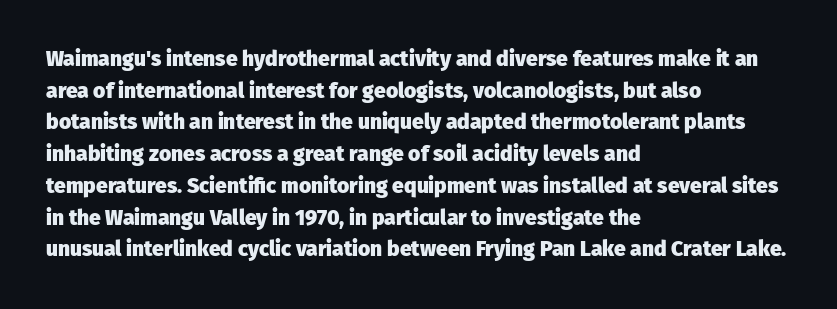
This is roman type, the default non-slanted kind. Observe the ordinary spacing: letters are neighbours, not strangers. The space between consecutive lines is moderate. Leftover space on each line is placed entirely after the last word. The string is rendered with underlining switched off. What weight is shown? A full bold with thick strokes.
